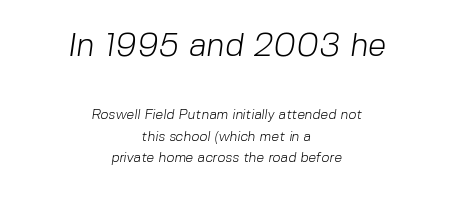
Q: Is the text bold? A: No.
Q: Is the typeface a serif or a sans-serif typeface? A: Sans-serif.
Q: Is the text underlined? A: No.
Q: How is the paragraph aligned? A: Centered.
Q: Is the spacing between letters normal or unusually wide? A: Normal.
Q: Is the spacing between lines tight, normal or loose? A: Normal.
Q: Which block of text is set in a larger size, the first (top) or the second (bottom)? A: The first (top) one.
Q: Width (condensed, normal, or wide)? A: Normal.
Q: Stroke contrast? A: Low.
Q: x-height? A: Medium.
Q: Monospaced? A: No.
